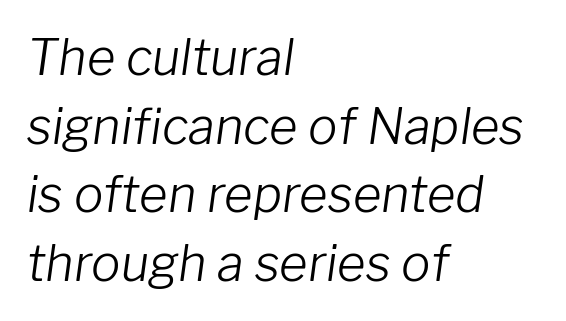
Plain, unruled lines of type. No letter is thick-stroked: the sample isn't bold. One-word summary of the alignment: left. The specimen reads as italic at a glance. Note the varied advance widths — an 'i' is clearly narrower than an 'm'. One glance says typical: line gaps are just what's usual.
